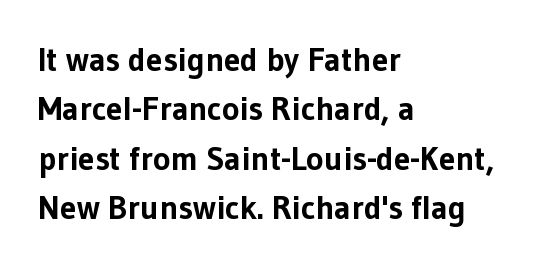
The image shows 33 px bold sans-serif type, upright; set left-aligned, normal line spacing (1.5x), normal letter spacing, not underlined; low stroke contrast and a medium x-height.
